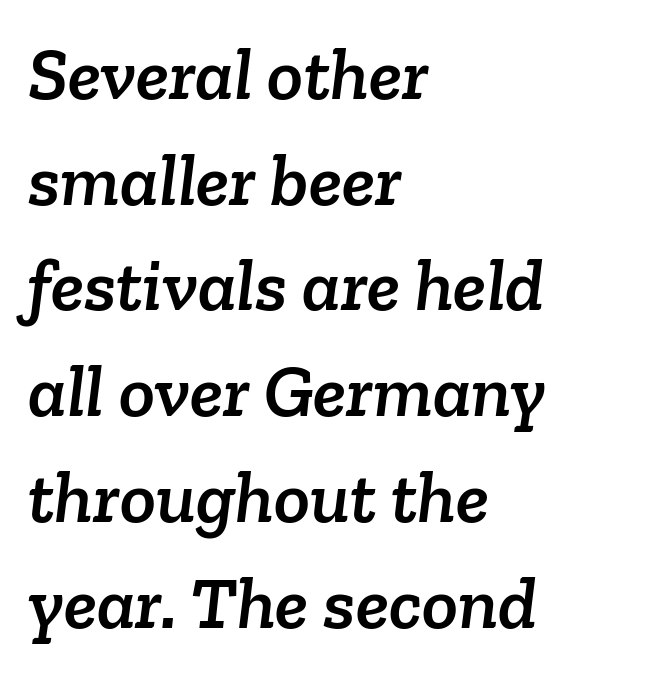
Letter spacing: default. If you drew a ruler down the left edge, every line would touch it. This sample keeps an unexceptional amount of space between lines. Is this a fixed-width face? No — the glyphs have proportional, varying widths. Anything drawn beneath the words? Only blank space.
